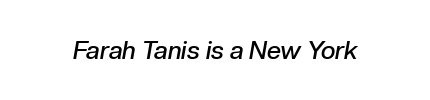
The image shows 25 px text type, italic (leaning right); set normal letter spacing, not underlined.
